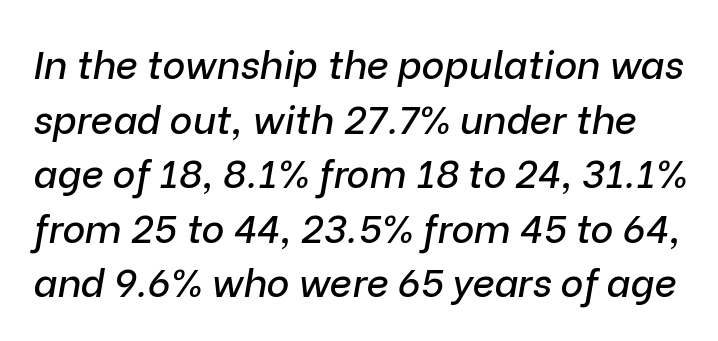
Descenders hang freely into open space. You can tell it's italic because the verticals aren't actually vertical. How would I describe the line gaps? Plain and ordinary. The type is set solid horizontally, with unmodified tracking. Here the designer chose a conventional face with non-uniform glyph widths.
